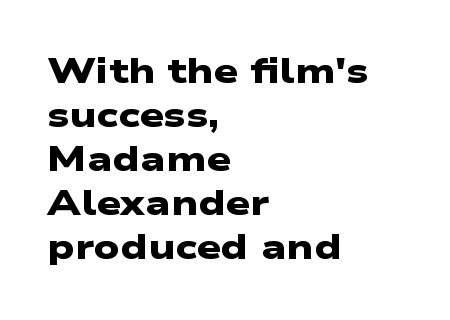
The rendering anchors every line to the left-hand side. Rows of type keep a routine distance in the vertical direction. Is this a fixed-width face? No — the glyphs have proportional, varying widths. Caption: standard tracking, unaltered.
